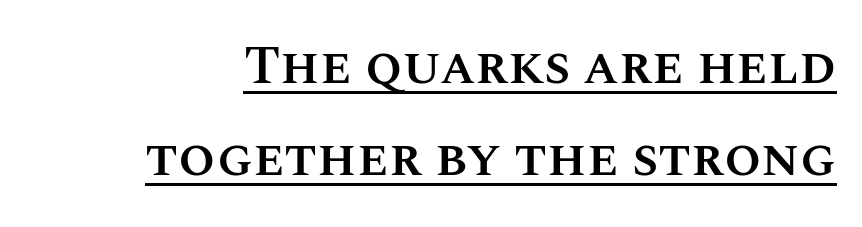
Q: Is the text bold? A: Semi-bold.
Q: Is the text italic (slanted)? A: No, it is upright.
Q: Is the text underlined? A: Yes.
Q: Is the spacing between letters normal or unusually wide? A: Normal.
Q: Width (condensed, normal, or wide)? A: Normal.
Q: Stroke contrast? A: Medium.
Q: x-height? A: Large.
Q: Monospaced? A: No.
